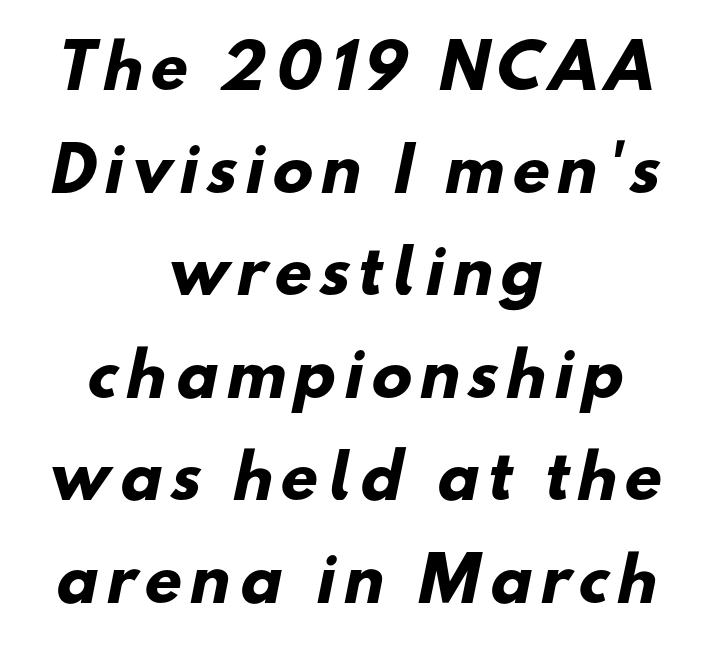
{"serif": "no", "bold": "yes", "weight": "heavy", "width": "normal", "stroke_contrast": "low", "x_height": "small", "monospaced": "no", "underline": "no", "align": "center", "line_spacing_ratio": 1.71, "glyph_px": 60}
